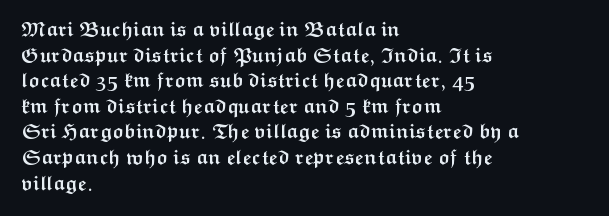
Q: Is the text bold? A: Yes.
Q: Is the text italic (slanted)? A: No, it is upright.
Q: Is the text underlined? A: No.
Q: How is the paragraph aligned? A: Left-aligned.
Q: Is the spacing between letters normal or unusually wide? A: Normal.
Q: Is the spacing between lines tight, normal or loose? A: Normal.
